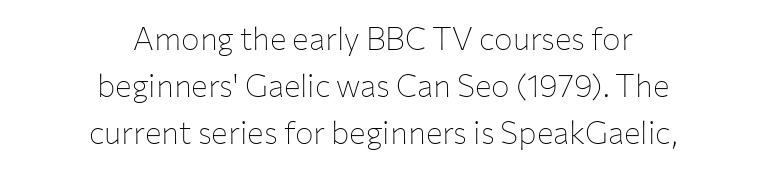
Q: Is the text bold? A: No.
Q: Is the text italic (slanted)? A: No, it is upright.
Q: Is the typeface a serif or a sans-serif typeface? A: Sans-serif.
Q: Is the text underlined? A: No.
Q: How is the paragraph aligned? A: Centered.
Q: Is the spacing between letters normal or unusually wide? A: Normal.
Q: Is the spacing between lines tight, normal or loose? A: Normal.
Q: Width (condensed, normal, or wide)? A: Normal.
Q: Stroke contrast? A: Low.
Q: x-height? A: Medium.
Q: Monospaced? A: No.
